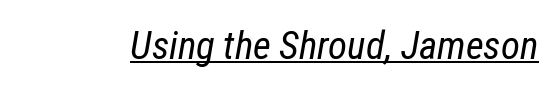
Q: Is the text bold? A: No.
Q: Is the text italic (slanted)? A: Yes, it leans right by about 12 degrees.
Q: Is the text underlined? A: Yes.
Q: Is the spacing between letters normal or unusually wide? A: Normal.
Q: Width (condensed, normal, or wide)? A: Condensed.
Q: Stroke contrast? A: Low.
Q: x-height? A: Medium.
Q: Monospaced? A: No.
